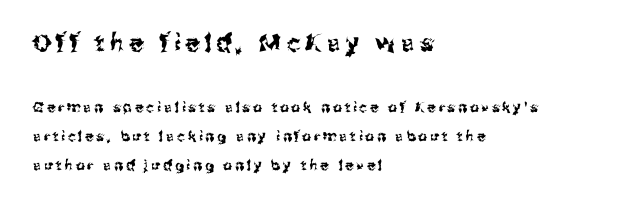
Q: Is the text italic (slanted)? A: No, it is upright.
Q: Is the text underlined? A: No.
Q: How is the paragraph aligned? A: Left-aligned.
Q: Is the spacing between letters normal or unusually wide? A: Unusually wide.
Q: Is the spacing between lines tight, normal or loose? A: Loose.
Q: Which block of text is set in a larger size, the first (top) or the second (bottom)? A: The first (top) one.
